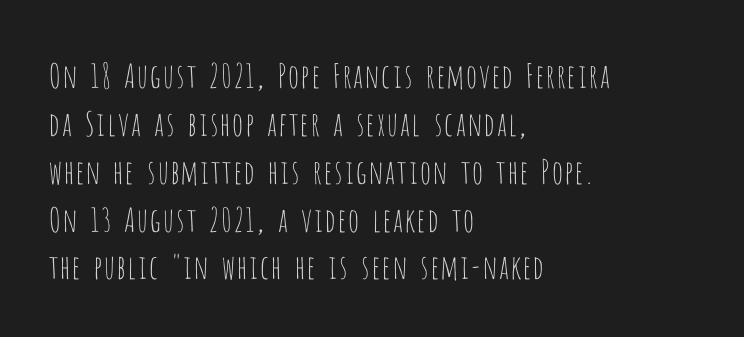
The image shows 33 px thin, condensed sans-serif type, upright; set left-aligned, normal line spacing (1.45x), normal letter spacing, not underlined; low stroke contrast and a large x-height.
